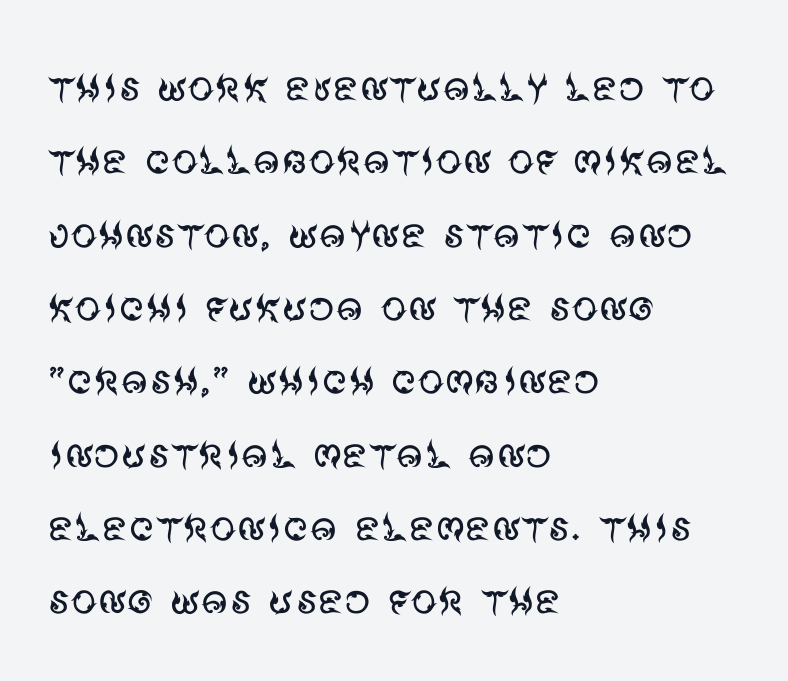
Q: Is the text bold? A: No.
Q: Is the text italic (slanted)? A: No, it is upright.
Q: Is the typeface a serif or a sans-serif typeface? A: Sans-serif.
Q: Is the text underlined? A: No.
Q: How is the paragraph aligned? A: Left-aligned.
Q: Is the spacing between letters normal or unusually wide? A: Normal.
Q: Is the spacing between lines tight, normal or loose? A: Normal.
Q: Width (condensed, normal, or wide)? A: Normal.
Q: Stroke contrast? A: Medium.
Q: x-height? A: Large.
Q: Monospaced? A: No.
